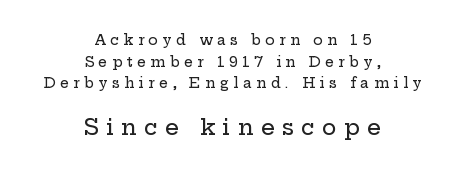
{"italic": "no", "underline": "no", "align": "center", "line_spacing": "normal", "line_spacing_ratio": 1.54, "letter_spacing": "wide", "letter_spacing_em": 0.32, "larger_block": "second", "size_ratio": 1.57, "glyph_px": 22}
